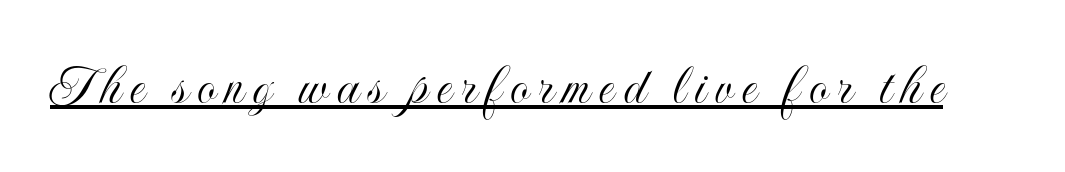
Is this a fixed-width face? No — the glyphs have proportional, varying widths. Beneath each row of characters lies a ruled line.
